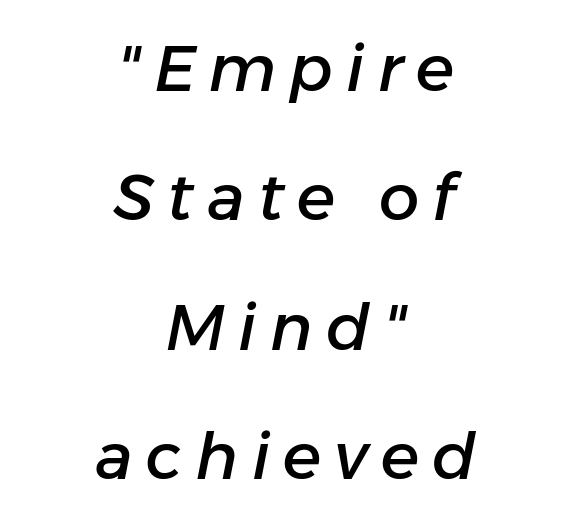
{"italic": "yes", "lean": "right", "slant_degrees": 11, "width": "normal", "stroke_contrast": "low", "x_height": "medium", "monospaced": "no", "underline": "no", "align": "center", "line_spacing": "loose", "line_spacing_ratio": 2.02, "letter_spacing": "wide", "letter_spacing_em": 0.21, "glyph_px": 64}
